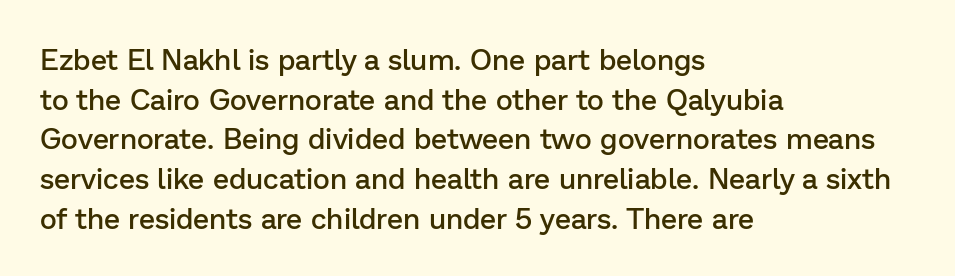
The type sits square on the baseline with zero lean. This sample is left-justified, so line endings fall wherever the words run out. Think of a printed novel: that variable character pitch is what you see here. Typographic density is moderately raised because the face is semibold. The zone under the glyphs is completely vacant.
